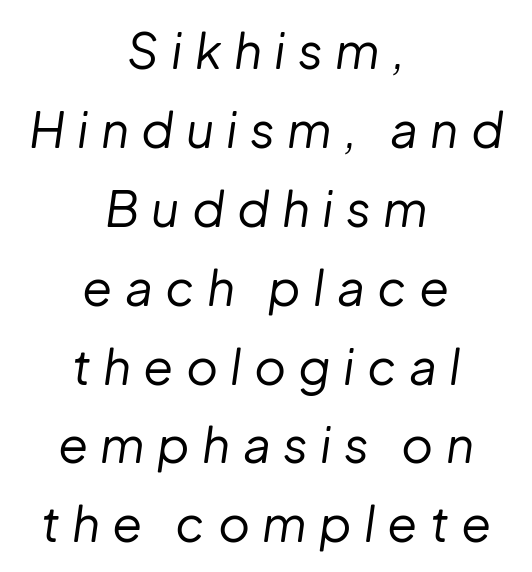
{"italic": "yes", "lean": "right", "slant_degrees": 8, "bold": "no", "weight": "regular", "width": "normal", "stroke_contrast": "low", "x_height": "medium", "monospaced": "no", "underline": "no", "align": "center", "line_spacing": "normal", "line_spacing_ratio": 1.61, "letter_spacing": "wide", "letter_spacing_em": 0.25, "glyph_px": 49}
